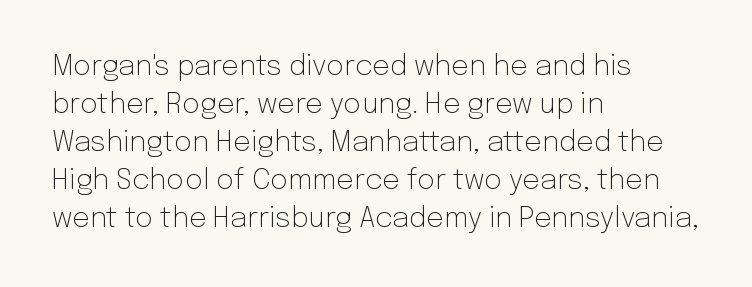
The type family on display is of the sans-serif kind. Stems here are at most as thick as an everyday book face. Which margin do the lines hug? The left one — the right edge is uneven. Looks like regular typesetting: each glyph gets only the width it needs. Reading down the column, the eye jumps a familiar distance to each next line. Observe the ordinary spacing: letters are neighbours, not strangers.
